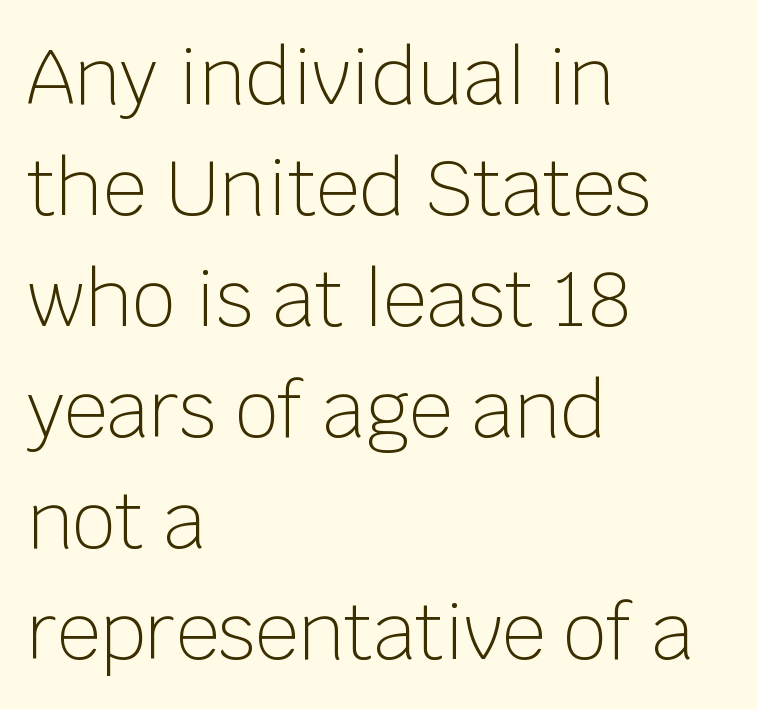
The image shows 76 px light sans-serif type, upright; set left-aligned, normal line spacing (1.46x), normal letter spacing, not underlined; low stroke contrast and a large x-height.
